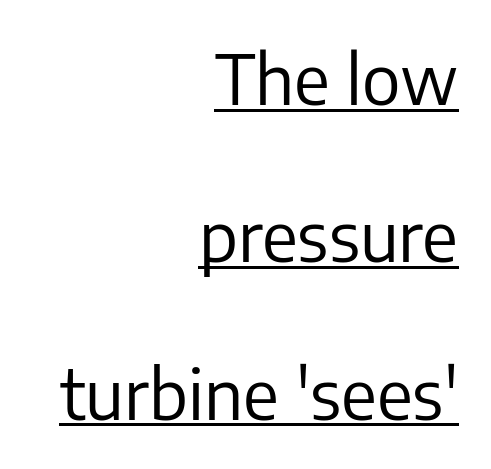
{"serif": "no", "italic": "no", "bold": "no", "weight": "regular", "width": "normal", "stroke_contrast": "low", "x_height": "medium", "monospaced": "no", "underline": "yes", "align": "right", "line_spacing": "loose", "line_spacing_ratio": 2.28, "letter_spacing": "normal", "letter_spacing_em": 0.0, "glyph_px": 69}
